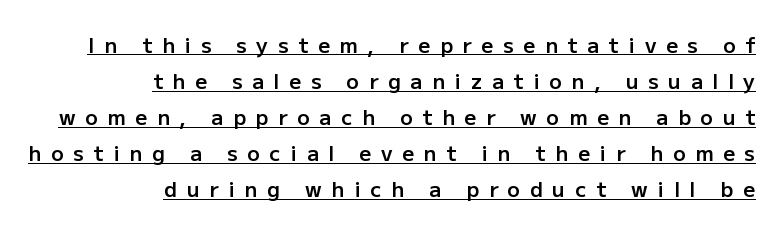
Q: Is the text bold? A: Semi-bold.
Q: Is the text italic (slanted)? A: No, it is upright.
Q: Is the text underlined? A: Yes.
Q: How is the paragraph aligned? A: Right-aligned.
Q: Is the spacing between letters normal or unusually wide? A: Unusually wide.
